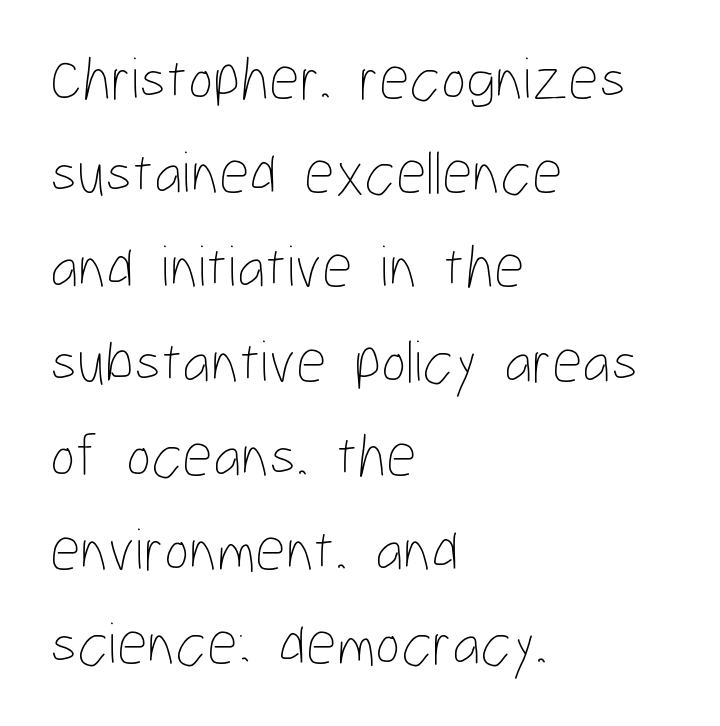
The image shows 60 px thin, condensed type, upright; set left-aligned, normal line spacing (1.57x), normal letter spacing, not underlined; low stroke contrast and a medium x-height.
